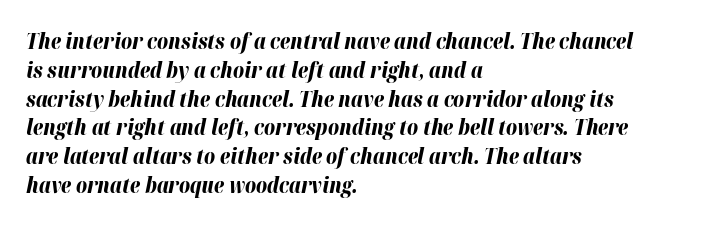
Q: Is the text bold? A: Yes.
Q: Is the text italic (slanted)? A: Yes, it leans right by about 12 degrees.
Q: Is the text underlined? A: No.
Q: How is the paragraph aligned? A: Left-aligned.
Q: Is the spacing between letters normal or unusually wide? A: Normal.
Q: Is the spacing between lines tight, normal or loose? A: Normal.
